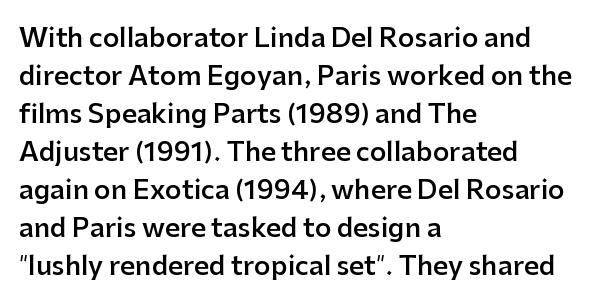
One glance says typical: line gaps are just what's usual. All the whitespace from short lines collects on the right. Stems and bowls a touch heavier than normal — semibold. Only glyphs here, with clear space below each row. Letter spacing: default.
